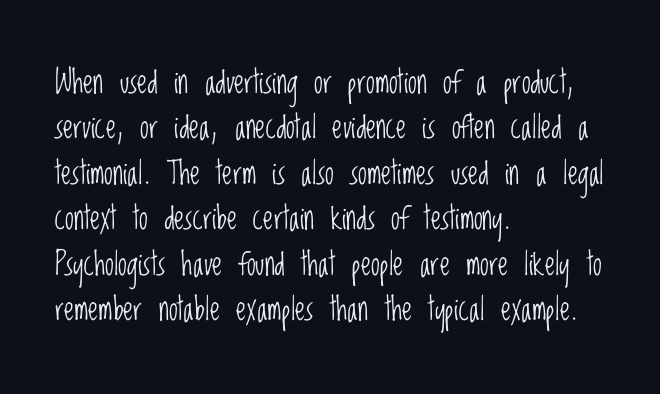
Is this a heavy cut? Hardly; it is regular or lighter. This rendering features lettering with no underline. Italic? Not at all — the glyphs are vertical. Horizontal alignment here is leftward, the default for most running prose.
